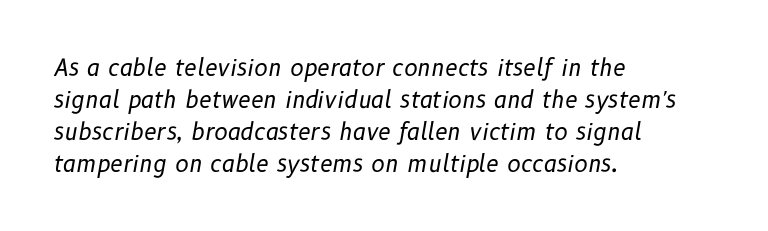
The image shows 23 px text type, italic (leaning right); set left-aligned, normal line spacing (1.39x), normal letter spacing, not underlined.
